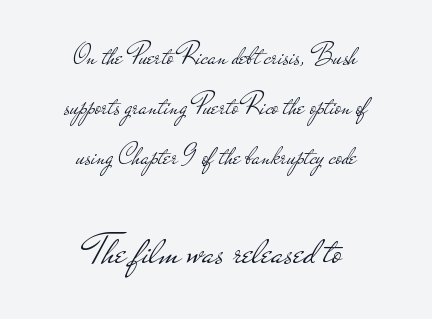
Q: Is the text bold? A: No.
Q: Is the text italic (slanted)? A: Yes.
Q: Is the typeface a serif or a sans-serif typeface? A: Sans-serif.
Q: Is the text underlined? A: No.
Q: How is the paragraph aligned? A: Centered.
Q: Is the spacing between letters normal or unusually wide? A: Normal.
Q: Which block of text is set in a larger size, the first (top) or the second (bottom)? A: The second (bottom) one.
Q: Width (condensed, normal, or wide)? A: Wide.
Q: Stroke contrast? A: Low.
Q: x-height? A: Small.
Q: Monospaced? A: No.
